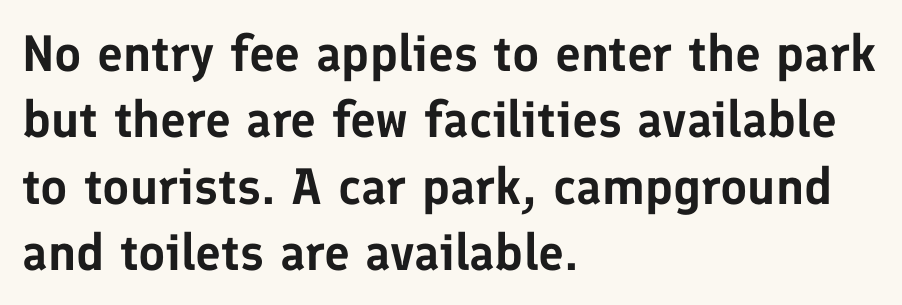
This sample uses an upright cut, with every glyph sitting square on the baseline. Just letters on the line, the space beneath them empty. The rendering uses natural spacing where letterforms have individual widths. Observe the ordinary spacing: letters are neighbours, not strangers. Vertical spacing — default. Each letter's strokes conclude bluntly, with no projecting serifs.
